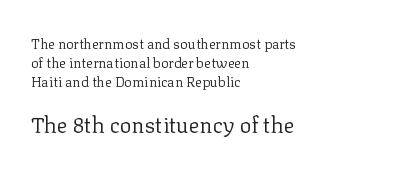
The image shows 22 px text type, upright; set left-aligned, normal line spacing (1.35x), normal letter spacing, not underlined; the second (bottom) block is 1.57x larger.
